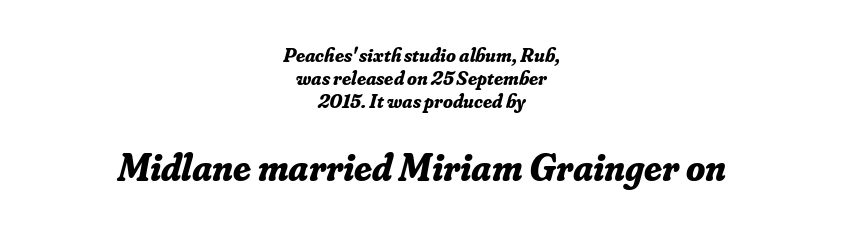
The image shows 39 px bold serif type, italic (leaning right); set centered, tight line spacing (1.15x), normal letter spacing, not underlined; the second (bottom) block is 1.95x larger; low stroke contrast and a small x-height.
